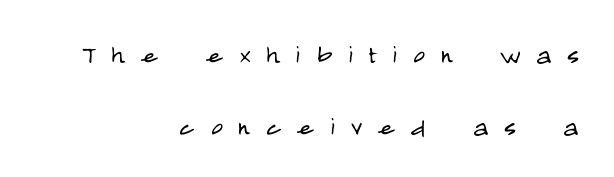
The image shows 32 px light, condensed sans-serif type, upright; set right-aligned, loose line spacing (2.24x), unusually wide letter spacing (+0.49 em), not underlined; low stroke contrast and a large x-height.
